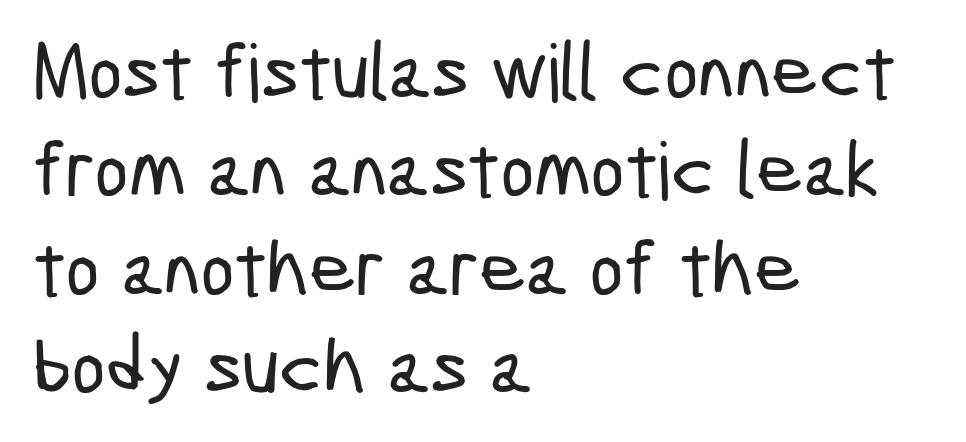
Q: Is the typeface a serif or a sans-serif typeface? A: Sans-serif.
Q: Is the text underlined? A: No.
Q: How is the paragraph aligned? A: Left-aligned.
Q: Is the spacing between letters normal or unusually wide? A: Normal.
Q: Width (condensed, normal, or wide)? A: Condensed.
Q: Stroke contrast? A: Low.
Q: x-height? A: Medium.
Q: Monospaced? A: No.
